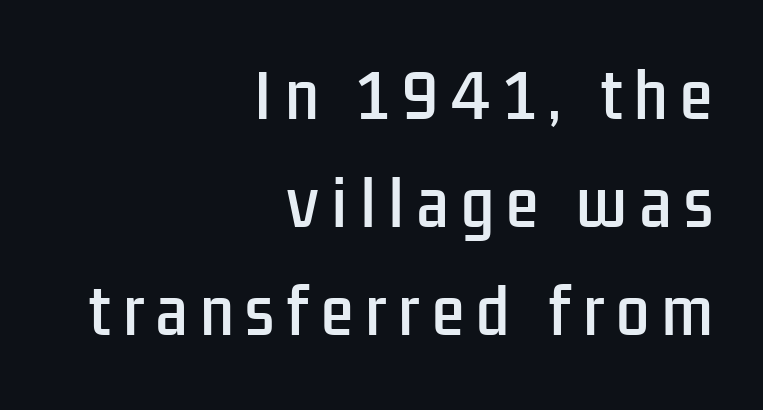
Nope, not italic — everything's standing straight. Alignment: flush right. Varying glyph widths throughout — classic text-font behaviour. The foot of each line stays bare and open. Note: no serifs on the glyphs.
